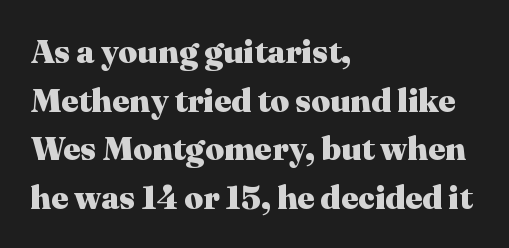
Q: Is the text bold? A: Yes.
Q: Is the text italic (slanted)? A: No, it is upright.
Q: Is the typeface a serif or a sans-serif typeface? A: Serif.
Q: Is the text underlined? A: No.
Q: How is the paragraph aligned? A: Left-aligned.
Q: Is the spacing between letters normal or unusually wide? A: Normal.
Q: Is the spacing between lines tight, normal or loose? A: Normal.
Q: Width (condensed, normal, or wide)? A: Normal.
Q: Stroke contrast? A: Medium.
Q: x-height? A: Medium.
Q: Monospaced? A: No.
